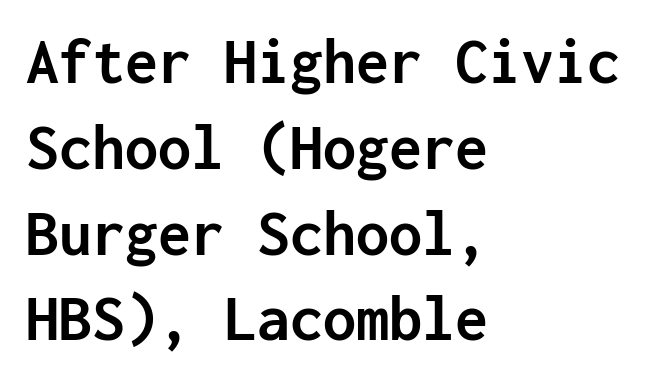
The image shows 66 px semibold sans-serif type, upright, monospaced; set left-aligned, normal line spacing (1.3x), normal letter spacing, not underlined; low stroke contrast and a medium x-height.
